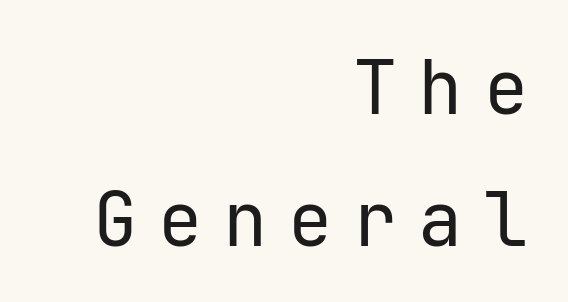
{"serif": "no", "italic": "no", "bold": "no", "weight": "regular", "width": "normal", "stroke_contrast": "low", "x_height": "medium", "monospaced": "yes", "underline": "no", "align": "right", "line_spacing_ratio": 1.78, "letter_spacing": "wide", "letter_spacing_em": 0.28, "glyph_px": 74}
